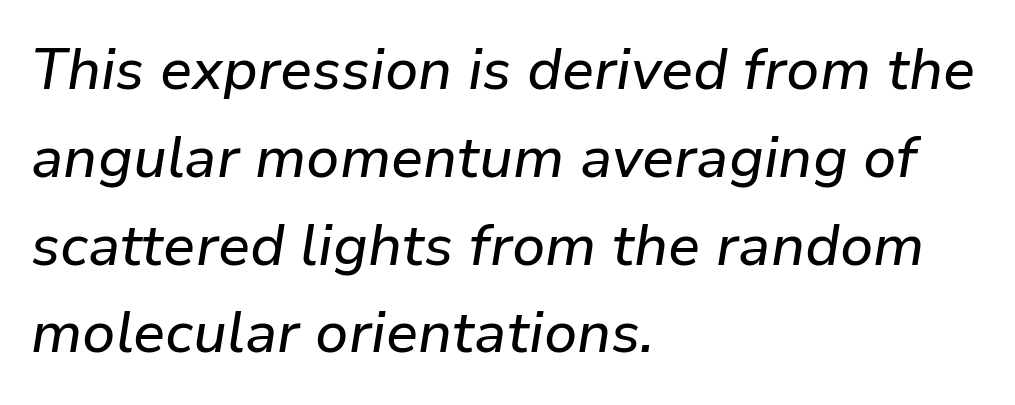
{"italic": "yes", "lean": "right", "slant_degrees": 9, "width": "normal", "stroke_contrast": "low", "x_height": "medium", "monospaced": "no", "underline": "no", "align": "left", "line_spacing": "normal", "line_spacing_ratio": 1.54, "letter_spacing": "normal", "letter_spacing_em": 0.0, "glyph_px": 57}
